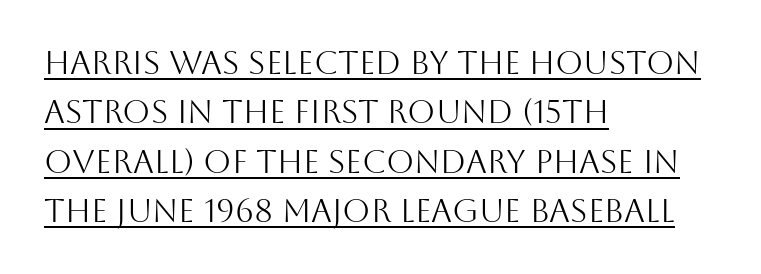
The image shows 32 px light sans-serif type, upright; set left-aligned, normal line spacing (1.54x), normal letter spacing, underlined; medium stroke contrast and a large x-height.
